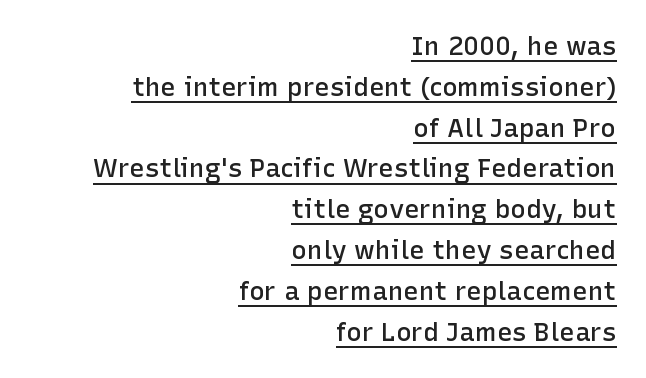
{"italic": "no", "bold": "semi", "underline": "yes", "align": "right", "line_spacing": "normal", "line_spacing_ratio": 1.57, "letter_spacing": "normal", "letter_spacing_em": 0.0, "glyph_px": 26}
